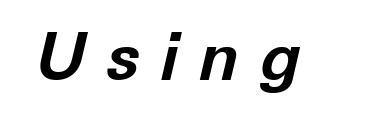
Q: Is the text bold? A: Yes.
Q: Is the text italic (slanted)? A: Yes, it leans right by about 12 degrees.
Q: Is the text underlined? A: No.
Q: Is the spacing between letters normal or unusually wide? A: Unusually wide.
Q: Width (condensed, normal, or wide)? A: Normal.
Q: Stroke contrast? A: Low.
Q: x-height? A: Medium.
Q: Monospaced? A: No.
